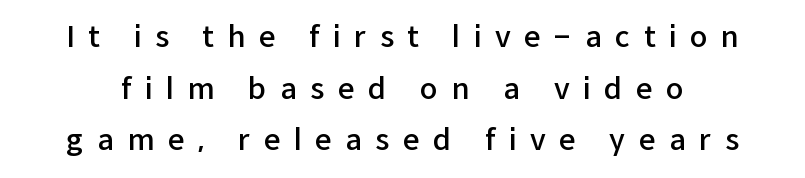
Q: Is the text bold? A: Semi-bold.
Q: Is the text italic (slanted)? A: No, it is upright.
Q: Is the typeface a serif or a sans-serif typeface? A: Sans-serif.
Q: Is the text underlined? A: No.
Q: Is the spacing between letters normal or unusually wide? A: Unusually wide.
Q: Width (condensed, normal, or wide)? A: Normal.
Q: Stroke contrast? A: Low.
Q: x-height? A: Medium.
Q: Monospaced? A: No.
